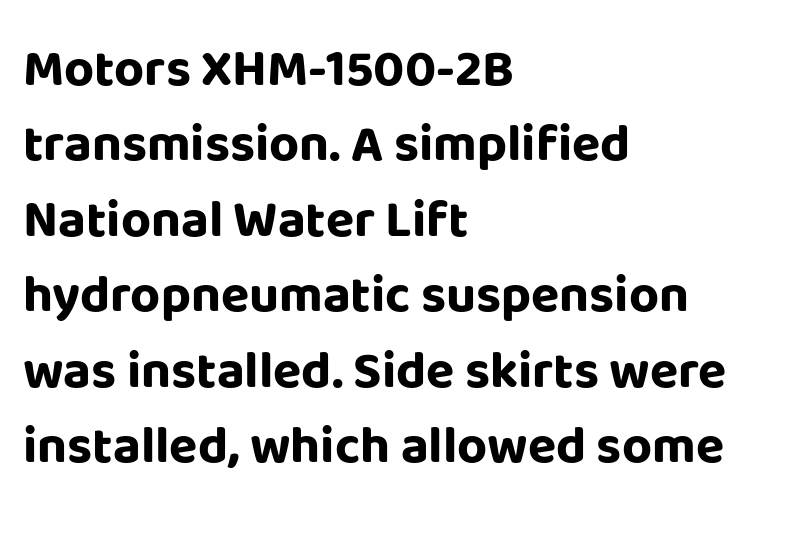
Proportional: the letters do not fall into vertical columns. The type sits square on the baseline with zero lean. Leading: standard. Set as a true bold cut, around the 700 mark. Unlike a traditional serif, this face leaves its strokes unadorned. The space directly below the letters is spotless.
